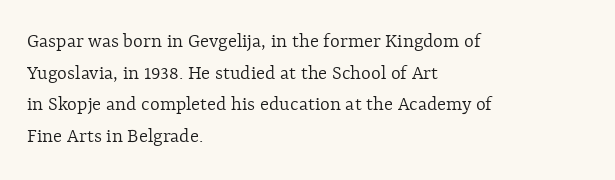
Q: Is the text bold? A: No.
Q: Is the text italic (slanted)? A: No, it is upright.
Q: Is the text underlined? A: No.
Q: How is the paragraph aligned? A: Left-aligned.
Q: Is the spacing between letters normal or unusually wide? A: Normal.
Q: Is the spacing between lines tight, normal or loose? A: Normal.
